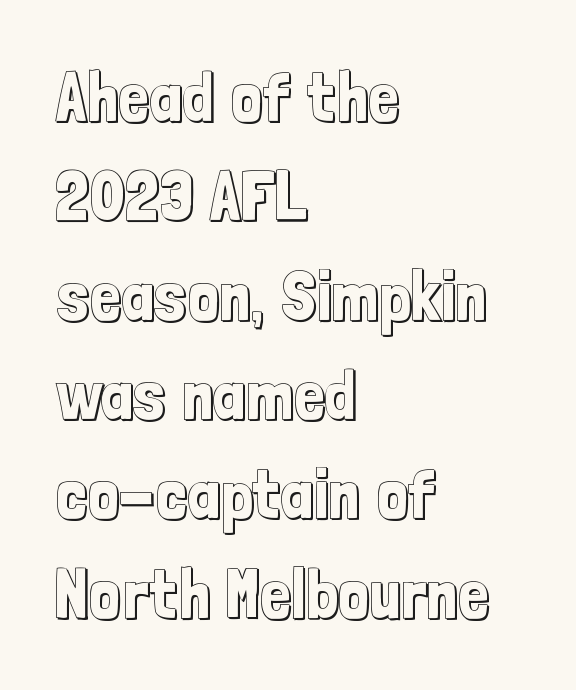
Q: Is the text italic (slanted)? A: No, it is upright.
Q: Is the text underlined? A: No.
Q: How is the paragraph aligned? A: Left-aligned.
Q: Is the spacing between letters normal or unusually wide? A: Normal.
Q: Is the spacing between lines tight, normal or loose? A: Normal.
Q: Width (condensed, normal, or wide)? A: Condensed.
Q: x-height? A: Medium.
Q: Monospaced? A: No.
